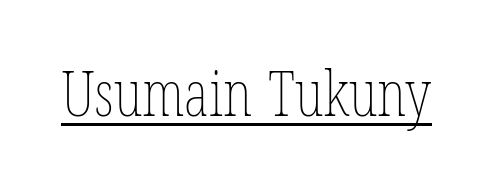
{"italic": "no", "bold": "no", "weight": "thin", "width": "condensed", "stroke_contrast": "low", "x_height": "medium", "monospaced": "no", "underline": "yes", "letter_spacing": "normal", "letter_spacing_em": 0.0, "glyph_px": 62}
